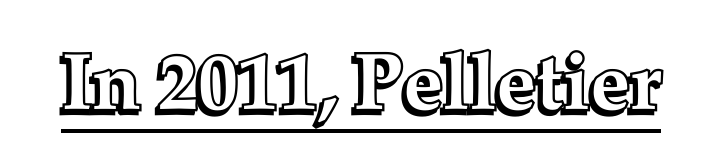
The letters advance in unequal steps, a hallmark of proportional type. The axis of the letterforms is exactly vertical. In designer terms, the underline attribute is active on this setting. Default kerning and tracking; the words read as compact shapes.
